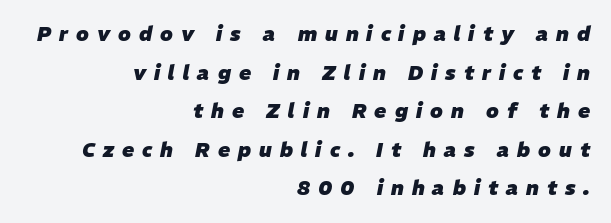
Q: Is the text bold? A: Yes.
Q: Is the text italic (slanted)? A: Yes, it leans right by about 11 degrees.
Q: Is the text underlined? A: No.
Q: How is the paragraph aligned? A: Right-aligned.
Q: Is the spacing between letters normal or unusually wide? A: Unusually wide.
Q: Is the spacing between lines tight, normal or loose? A: Loose.
